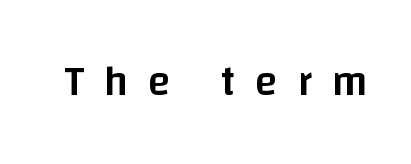
Q: Is the text bold? A: Semi-bold.
Q: Is the text italic (slanted)? A: No, it is upright.
Q: Is the typeface a serif or a sans-serif typeface? A: Sans-serif.
Q: Is the text underlined? A: No.
Q: Is the spacing between letters normal or unusually wide? A: Unusually wide.
Q: Width (condensed, normal, or wide)? A: Normal.
Q: Stroke contrast? A: Low.
Q: x-height? A: Large.
Q: Monospaced? A: No.
